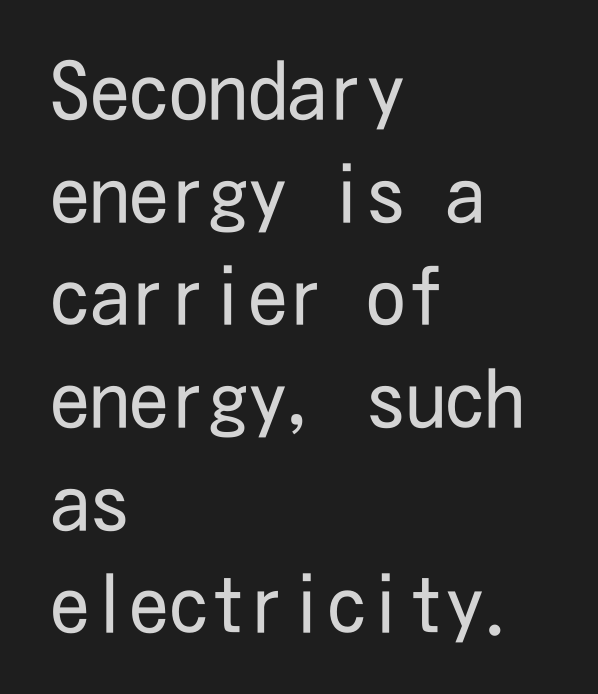
Q: Is the text bold? A: No.
Q: Is the text italic (slanted)? A: No, it is upright.
Q: Is the typeface a serif or a sans-serif typeface? A: Sans-serif.
Q: Is the text underlined? A: No.
Q: How is the paragraph aligned? A: Left-aligned.
Q: Is the spacing between letters normal or unusually wide? A: Normal.
Q: Is the spacing between lines tight, normal or loose? A: Normal.
Q: Width (condensed, normal, or wide)? A: Condensed.
Q: Stroke contrast? A: Low.
Q: x-height? A: Medium.
